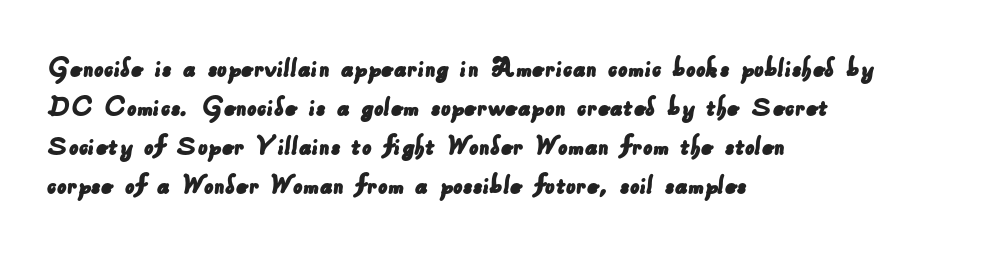
The image shows 30 px sans-serif type; set left-aligned, normal line spacing (1.3x), normal letter spacing, not underlined; low stroke contrast and a small x-height.
